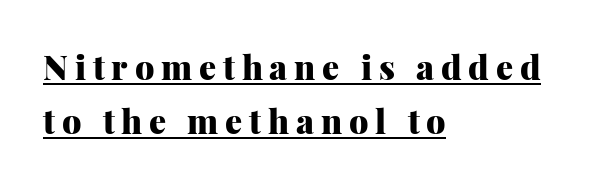
Rendered with straight, roman letterforms. Here the designer chose a conventional face with non-uniform glyph widths. What weight is shown? A full bold with thick strokes. Vertically, the passage feels balanced, rows spaced as you'd expect. Compared with undecorated copy, this sample adds a rule below the words. If you drew a ruler down the left edge, every line would touch it.
